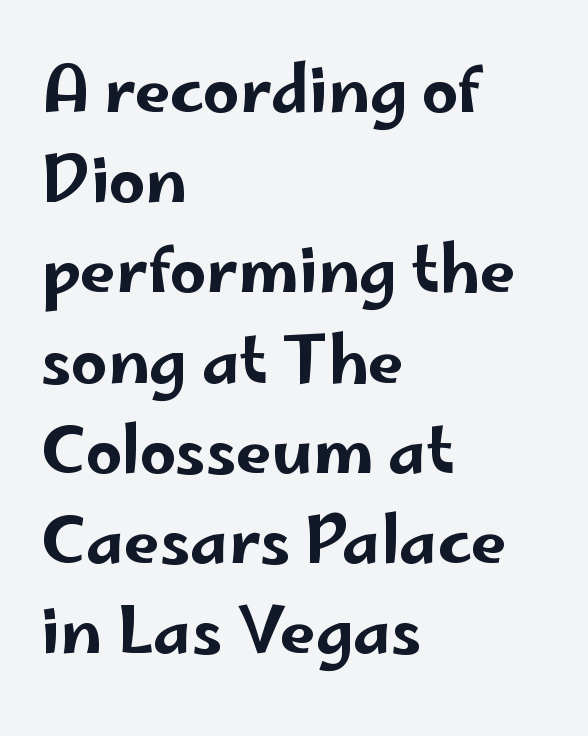
Q: Is the text italic (slanted)? A: No, it is upright.
Q: Is the typeface a serif or a sans-serif typeface? A: Sans-serif.
Q: Is the text underlined? A: No.
Q: How is the paragraph aligned? A: Left-aligned.
Q: Is the spacing between letters normal or unusually wide? A: Normal.
Q: Is the spacing between lines tight, normal or loose? A: Normal.
Q: Width (condensed, normal, or wide)? A: Wide.
Q: Stroke contrast? A: Low.
Q: x-height? A: Small.
Q: Monospaced? A: No.
